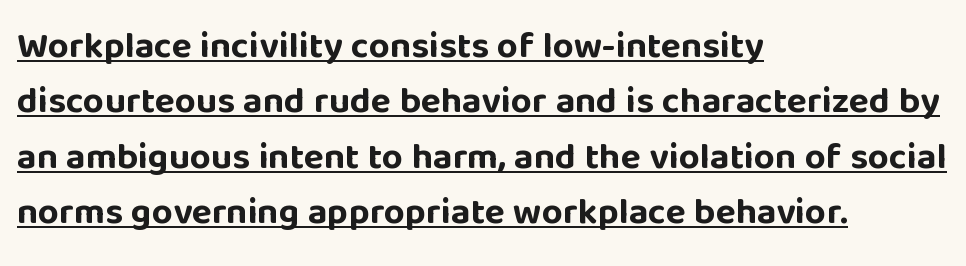
Q: Is the text bold? A: Yes.
Q: Is the text italic (slanted)? A: No, it is upright.
Q: Is the typeface a serif or a sans-serif typeface? A: Sans-serif.
Q: Is the text underlined? A: Yes.
Q: How is the paragraph aligned? A: Left-aligned.
Q: Is the spacing between letters normal or unusually wide? A: Normal.
Q: Is the spacing between lines tight, normal or loose? A: Normal.
Q: Width (condensed, normal, or wide)? A: Normal.
Q: Stroke contrast? A: Low.
Q: x-height? A: Large.
Q: Monospaced? A: No.
